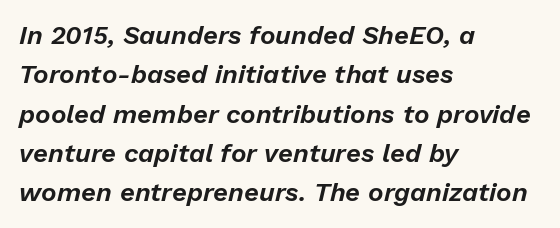
Unmarked baselines from the first word to the last. There is no visible air inserted between adjacent glyphs. The typesetter chose a ragged-right arrangement here. Baseline-to-baseline distance is the conventional proportion of letter height. A typesetter would mark this as italic.
